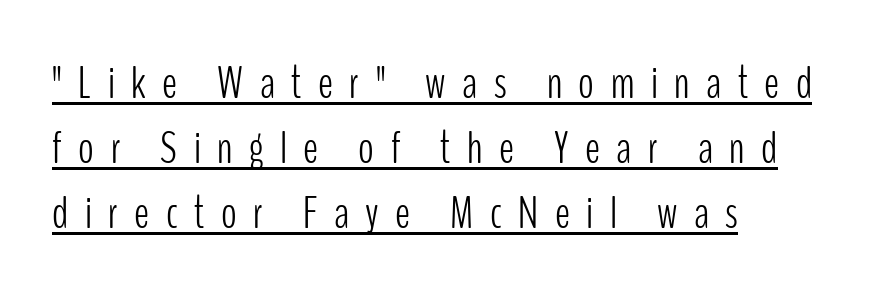
{"serif": "no", "italic": "no", "bold": "no", "weight": "light", "width": "condensed", "stroke_contrast": "low", "x_height": "medium", "monospaced": "no", "underline": "yes", "align": "left", "line_spacing": "normal", "line_spacing_ratio": 1.41, "letter_spacing": "wide", "letter_spacing_em": 0.36, "glyph_px": 46}
